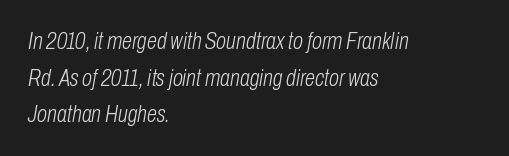
{"italic": "yes", "lean": "right", "slant_degrees": 10, "bold": "no", "underline": "no", "align": "left", "line_spacing": "normal", "line_spacing_ratio": 1.59, "letter_spacing": "normal", "letter_spacing_em": 0.0, "glyph_px": 23}
